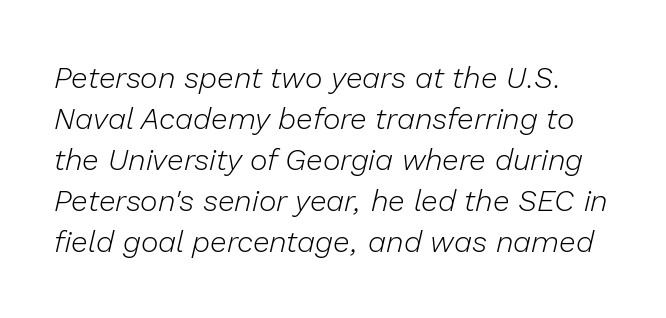
Honestly, there is no underline to notice here at all. Character widths vary here, with narrow letters taking less room than wide ones. Does extra space separate the letters? No, they use regular spacing. The axis of the letterforms is tilted away from vertical. Stroke mass is kept to a normal reading level or below.
